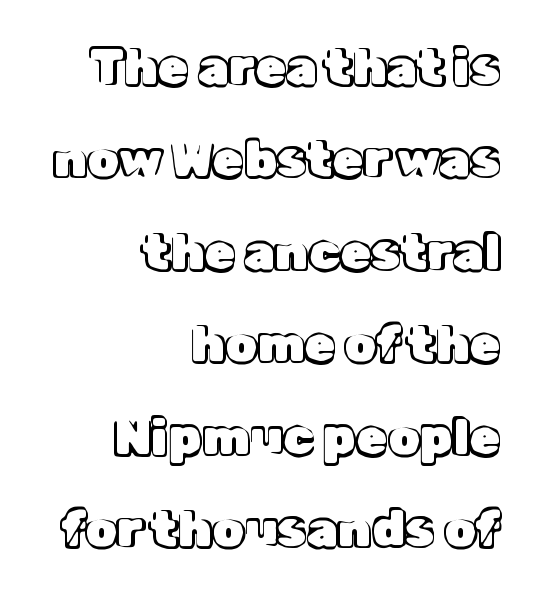
Q: Is the text italic (slanted)? A: No, it is upright.
Q: Is the text underlined? A: No.
Q: How is the paragraph aligned? A: Right-aligned.
Q: Is the spacing between letters normal or unusually wide? A: Normal.
Q: Width (condensed, normal, or wide)? A: Normal.
Q: x-height? A: Medium.
Q: Monospaced? A: No.
